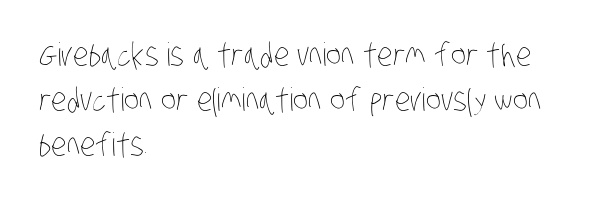
The image shows 32 px thin, condensed type; set left-aligned, normal line spacing (1.4x), normal letter spacing, not underlined; low stroke contrast and a large x-height.
